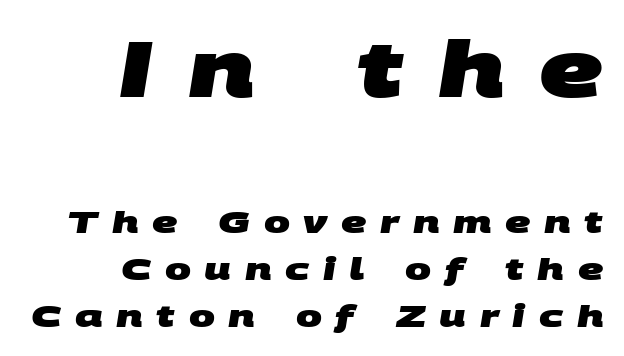
Honestly, the letter spacing is so wide it's the main thing you notice. Clear beneath every line of the passage. The rendering uses natural spacing where letterforms have individual widths. Is this a sans? Yes — the strokes have no serifs.
